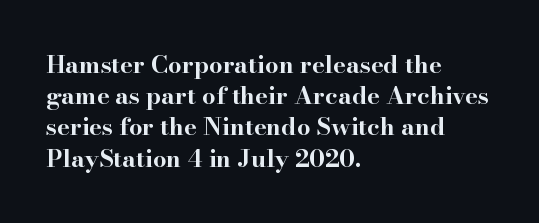
{"italic": "no", "bold": "yes", "underline": "no", "align": "left", "line_spacing": "normal", "line_spacing_ratio": 1.3, "letter_spacing": "normal", "letter_spacing_em": 0.0, "glyph_px": 24}
